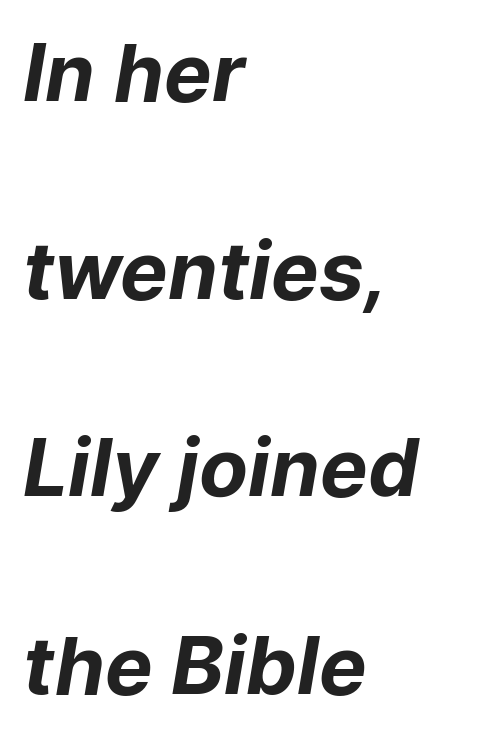
{"serif": "no", "bold": "yes", "weight": "bold", "width": "normal", "stroke_contrast": "low", "x_height": "medium", "monospaced": "no", "underline": "no", "align": "left", "line_spacing": "loose", "line_spacing_ratio": 2.47, "letter_spacing": "normal", "letter_spacing_em": 0.0, "glyph_px": 80}
